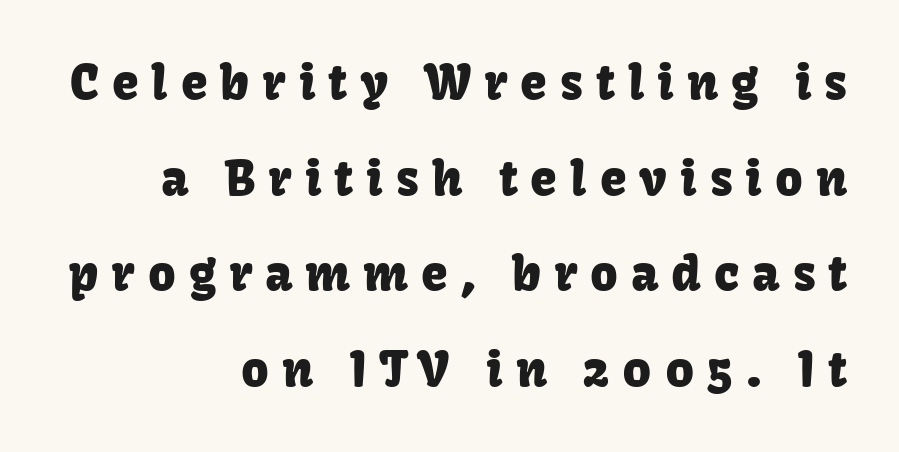
The image shows 48 px sans-serif type, upright; set right-aligned, loose line spacing (1.99x), unusually wide letter spacing (+0.27 em), not underlined; low stroke contrast and a medium x-height.
